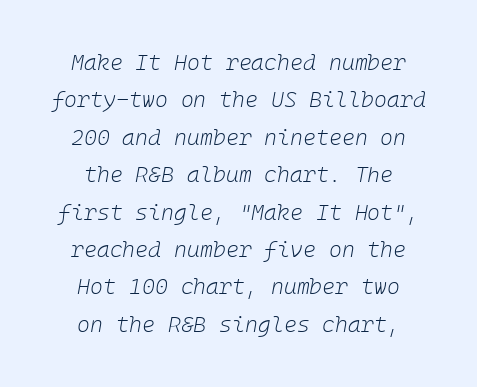
The image shows 22 px text type, italic (leaning right); set normal line spacing (1.7x), normal letter spacing, not underlined.
